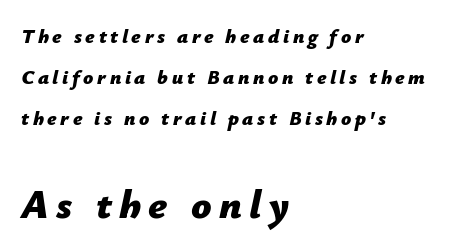
The image shows 40 px bold type, italic (leaning right); set left-aligned, loose line spacing (2.04x), not underlined; the second (bottom) block is 2.0x larger; low stroke contrast and a medium x-height.
